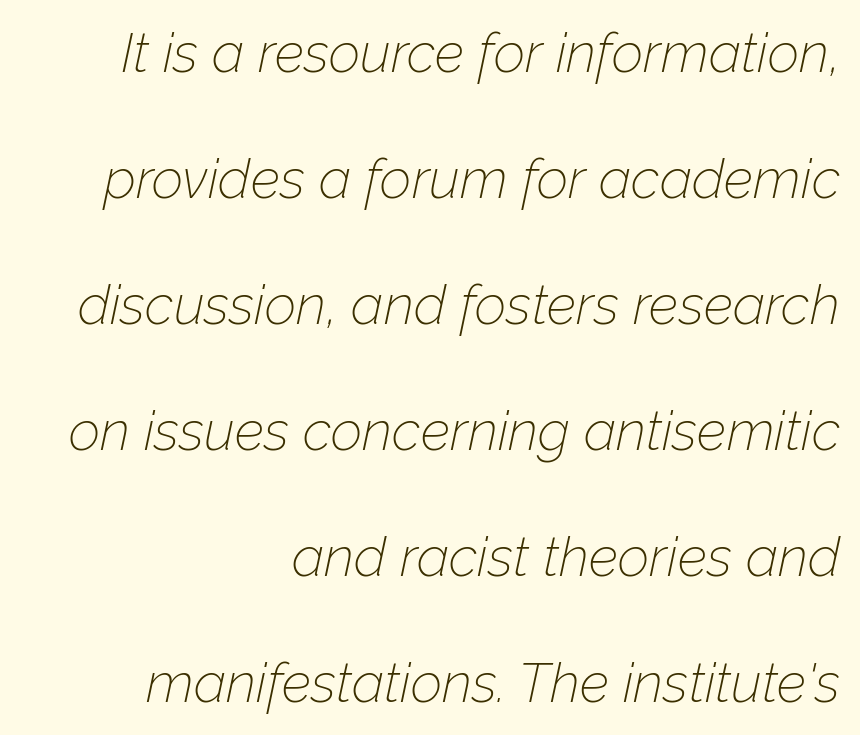
Letters rest on an invisible, unmarked baseline. This sample trades compactness for vertical openness between lines. You could call the tracking neutral — neither tight nor loose. You could not count columns in this text — the font is proportionally spaced.
